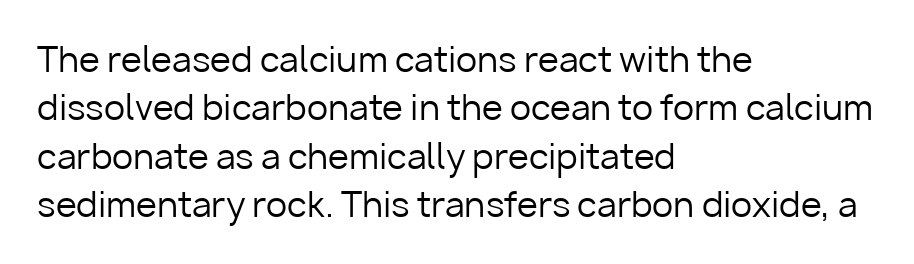
The image shows 34 px regular-weight sans-serif type, upright; set left-aligned, normal line spacing (1.42x), normal letter spacing, not underlined; low stroke contrast and a medium x-height.
